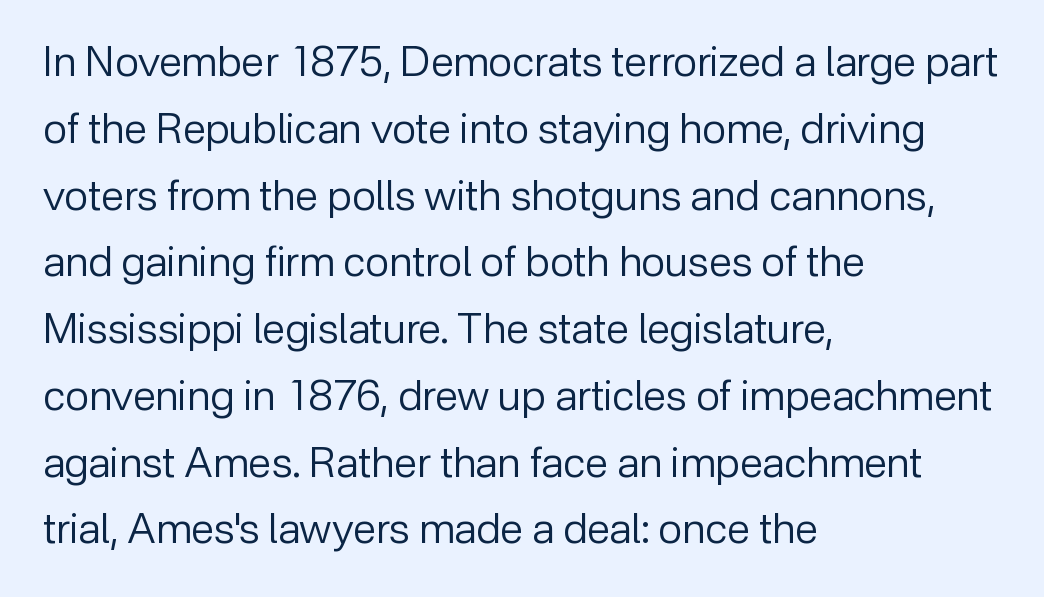
The image shows 42 px regular-weight sans-serif type, upright; set left-aligned, normal line spacing (1.59x), normal letter spacing, not underlined; low stroke contrast and a medium x-height.
